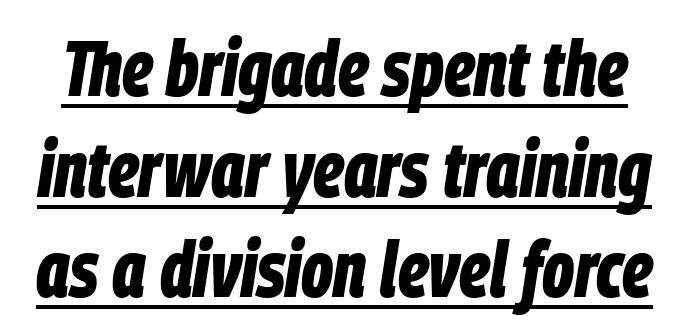
Q: Is the text bold? A: Yes.
Q: Is the text italic (slanted)? A: Yes, it leans right by about 9 degrees.
Q: Is the text underlined? A: Yes.
Q: Is the spacing between letters normal or unusually wide? A: Normal.
Q: Is the spacing between lines tight, normal or loose? A: Normal.
Q: Width (condensed, normal, or wide)? A: Condensed.
Q: Stroke contrast? A: Low.
Q: x-height? A: Large.
Q: Monospaced? A: No.
